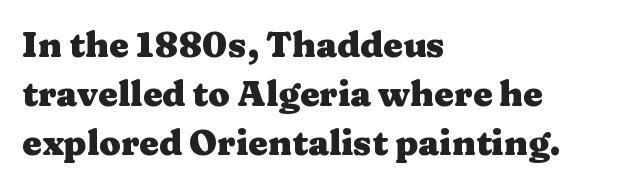
{"serif": "yes", "italic": "no", "bold": "yes", "weight": "heavy", "width": "wide", "stroke_contrast": "medium", "x_height": "medium", "monospaced": "no", "underline": "no", "align": "left", "line_spacing": "normal", "line_spacing_ratio": 1.4, "letter_spacing": "normal", "letter_spacing_em": 0.0, "glyph_px": 35}
